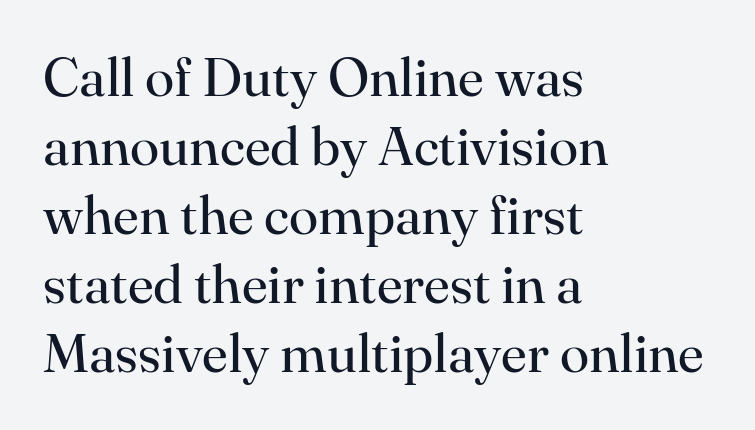
The image shows 54 px regular-weight serif type, upright; set left-aligned, normal line spacing (1.28x), normal letter spacing, not underlined; high stroke contrast and a small x-height.
